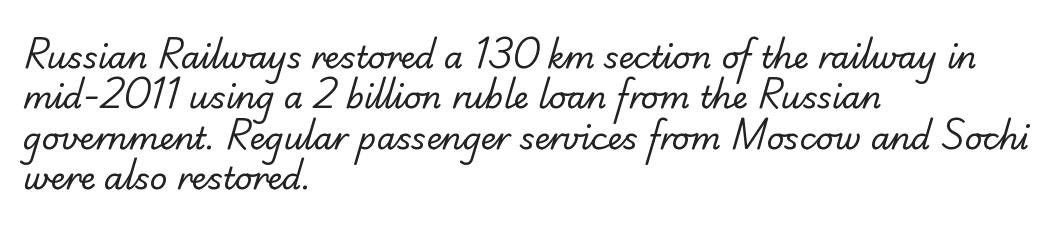
The image shows 31 px regular-weight sans-serif type; set left-aligned, normal line spacing (1.3x), normal letter spacing, not underlined; low stroke contrast and a small x-height.
